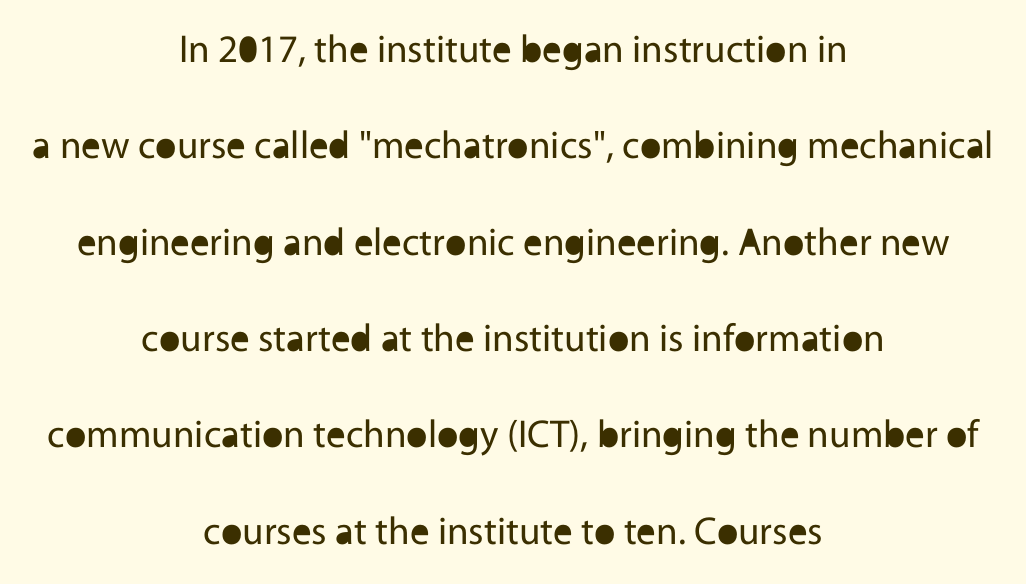
The image shows 39 px regular-weight sans-serif type, upright; set centered, loose line spacing (2.47x), normal letter spacing, not underlined; a medium x-height.
